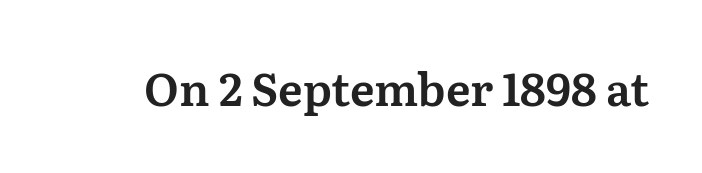
The image shows 45 px serif type, upright; set normal letter spacing, not underlined; medium stroke contrast and a medium x-height.
